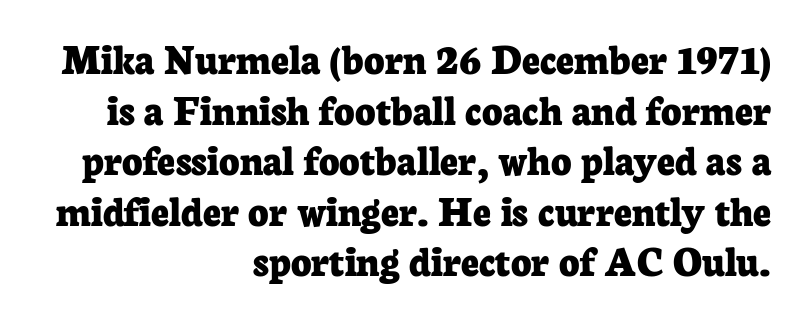
{"serif": "yes", "italic": "no", "bold": "yes", "weight": "bold", "width": "normal", "stroke_contrast": "low", "x_height": "medium", "monospaced": "no", "underline": "no", "align": "right", "line_spacing": "tight", "line_spacing_ratio": 1.15, "letter_spacing": "normal", "letter_spacing_em": 0.0, "glyph_px": 44}
